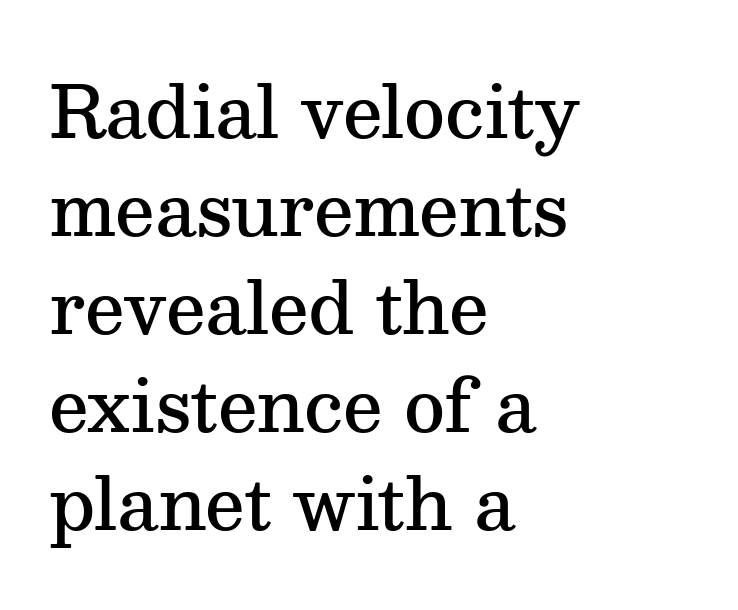
Proportional: the letters do not fall into vertical columns. Posture: vertical. Vertically, the passage feels balanced, rows spaced as you'd expect. Typesetter's note: demi weight, one step under bold. Type style note: has serifs. The space directly below the letters is spotless.
